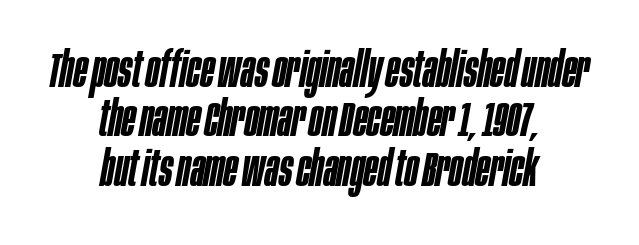
The image shows 50 px semibold, condensed type, italic (leaning right); set centered, tight line spacing (0.99x), normal letter spacing, not underlined; low stroke contrast and a large x-height.
